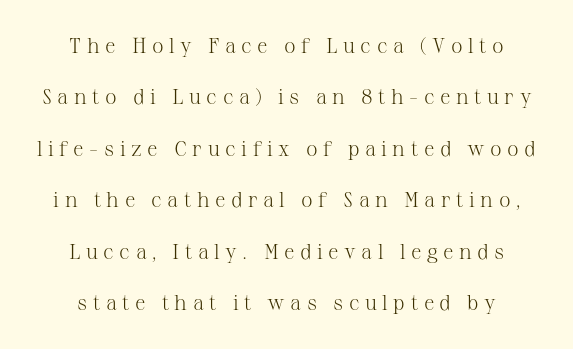
Posture: upright roman. Is the type heavy? It reads as light-to-regular instead. Notice the wide empty band between every row — that's loose leading. The horizontal fit of the characters is loose and conspicuously gappy. Has an underline been added? It has not.
